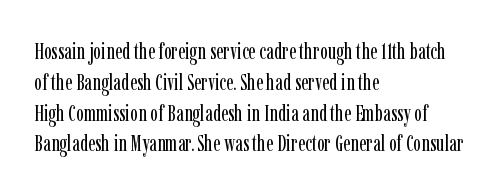
Descenders are the only things crossing below the line. The font sits on the lighter half of the weight spectrum, regular included. Does the copy run flush right? No — it runs flush left. Vertically, the passage feels balanced, rows spaced as you'd expect.
